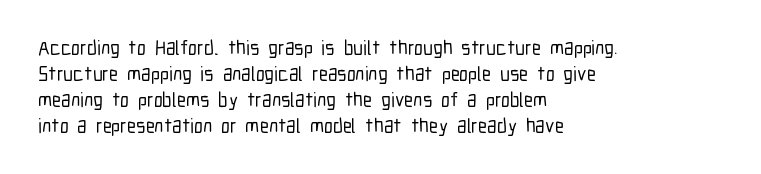
{"italic": "no", "underline": "no", "align": "left", "line_spacing": "normal", "line_spacing_ratio": 1.3, "letter_spacing": "normal", "letter_spacing_em": 0.0, "glyph_px": 20}
